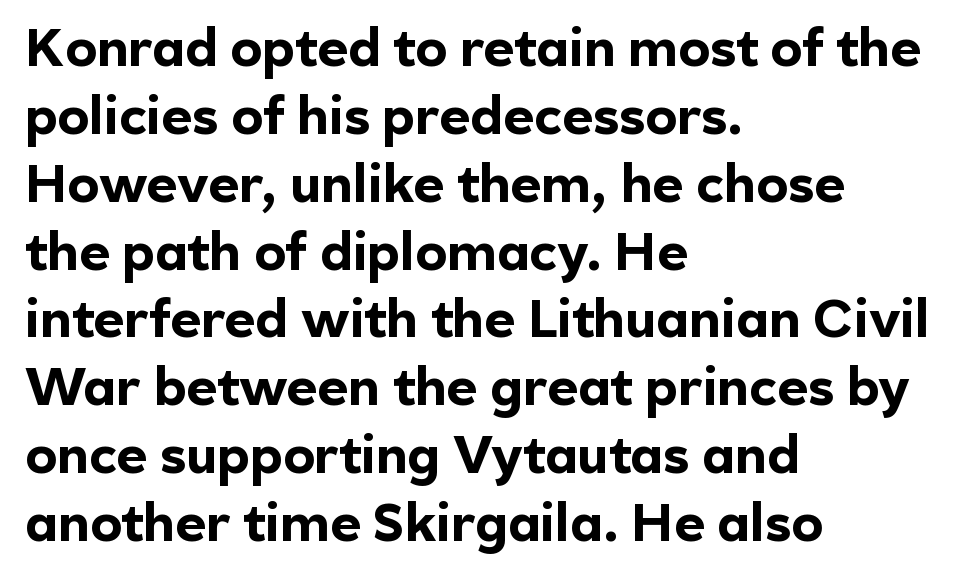
The image shows 53 px bold sans-serif type, upright; set left-aligned, normal line spacing (1.28x), normal letter spacing, not underlined; a medium x-height.
